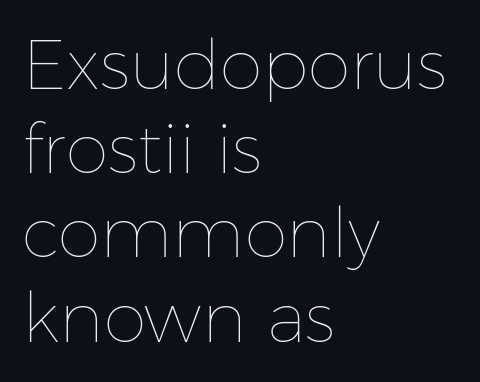
Q: Is the text bold? A: No.
Q: Is the text italic (slanted)? A: No, it is upright.
Q: Is the text underlined? A: No.
Q: How is the paragraph aligned? A: Left-aligned.
Q: Is the spacing between letters normal or unusually wide? A: Normal.
Q: Width (condensed, normal, or wide)? A: Normal.
Q: Stroke contrast? A: Low.
Q: x-height? A: Medium.
Q: Monospaced? A: No.
